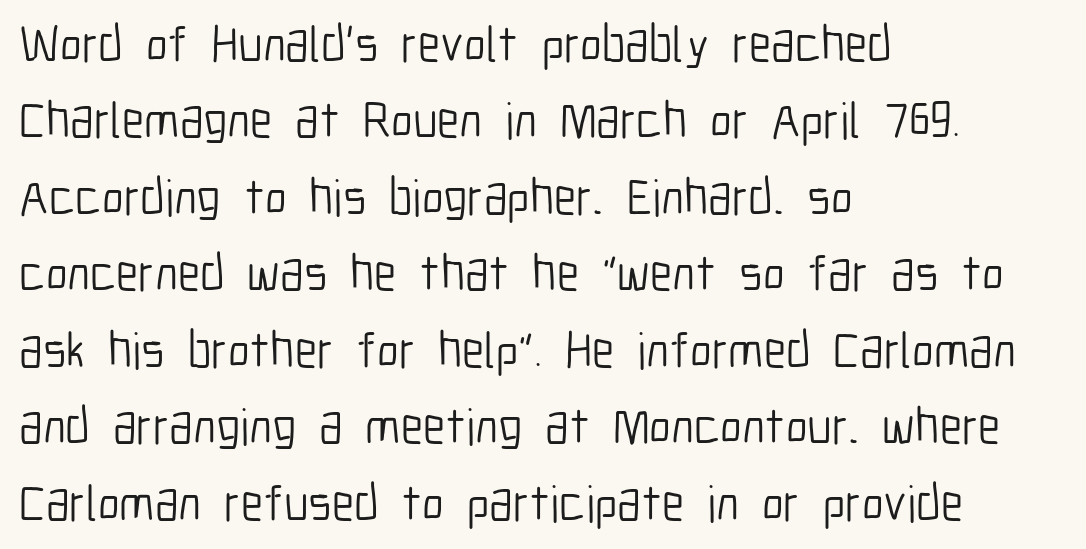
The baseline area is clear. This block has exactly the height ordinary leading produces. The lettering holds an erect, upright posture throughout. Here the designer chose a conventional face with non-uniform glyph widths.
